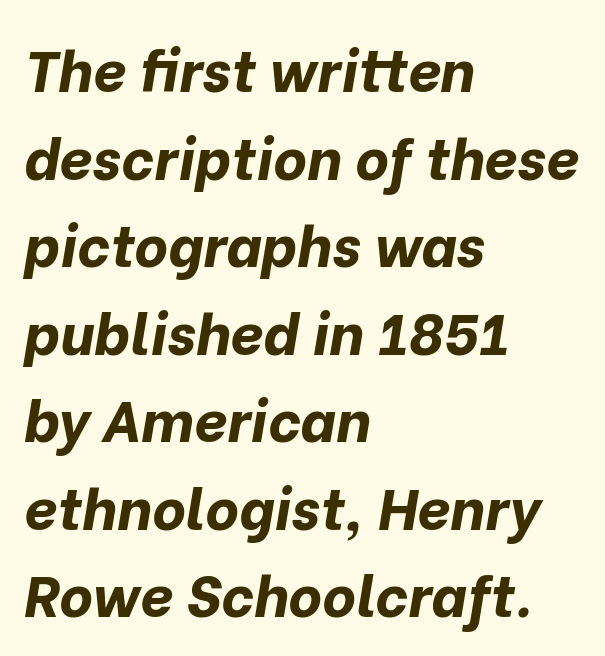
Each letter keeps its own natural width here, so spacing adapts to shape. The letters are bold, with thick, heavy strokes. A classic flush-left, rag-right setting is used for this passage. The horizontal fit of the characters is conventional and even. Whoever set this chose a conventional vertical rhythm. Unmarked baselines from the first word to the last.
